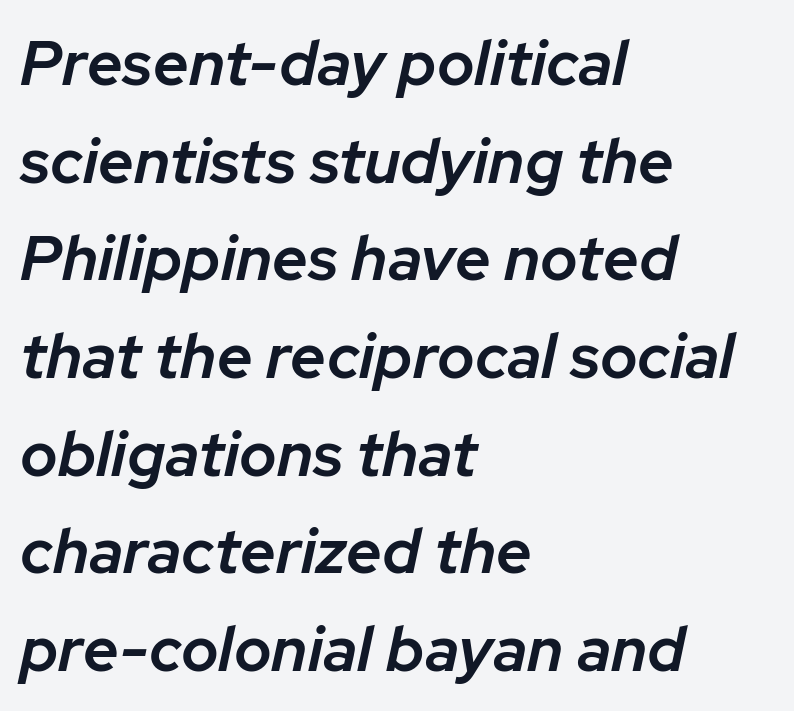
The image shows 63 px semibold type, italic (leaning right); set left-aligned, normal line spacing (1.55x), normal letter spacing, not underlined; low stroke contrast and a medium x-height.
